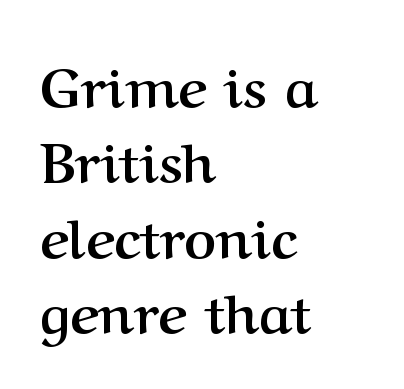
{"serif": "yes", "italic": "no", "bold": "yes", "weight": "semibold", "width": "normal", "stroke_contrast": "medium", "x_height": "medium", "monospaced": "no", "underline": "no", "align": "left", "line_spacing": "normal", "line_spacing_ratio": 1.37, "letter_spacing": "normal", "letter_spacing_em": 0.0, "glyph_px": 55}
